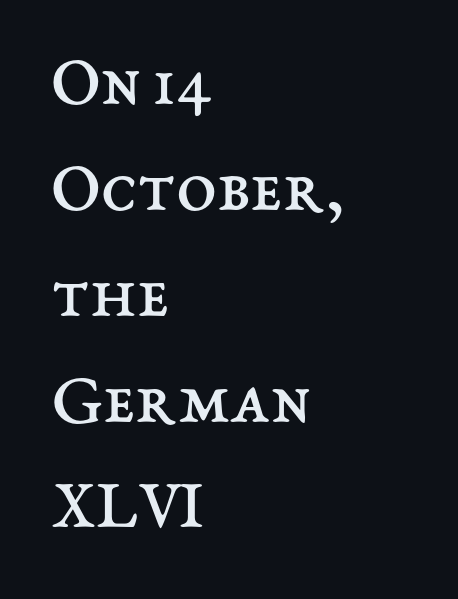
This sample keeps an unexceptional amount of space between lines. Honestly, the letter spacing is just normal — you wouldn't notice it. Upright lettering throughout. Stems here are at most as thick as an everyday book face. This sample has the flowing, uneven cadence of proportional lettering.
